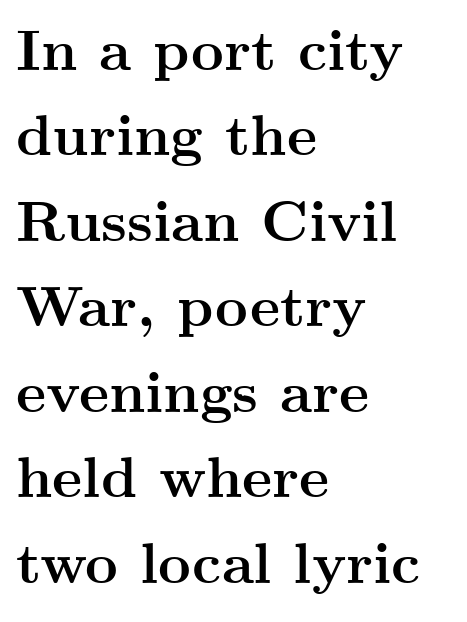
{"serif": "yes", "italic": "no", "bold": "yes", "weight": "semibold", "width": "wide", "stroke_contrast": "medium", "x_height": "small", "monospaced": "no", "underline": "no", "align": "left", "line_spacing": "normal", "line_spacing_ratio": 1.5, "letter_spacing": "normal", "letter_spacing_em": 0.0, "glyph_px": 57}
